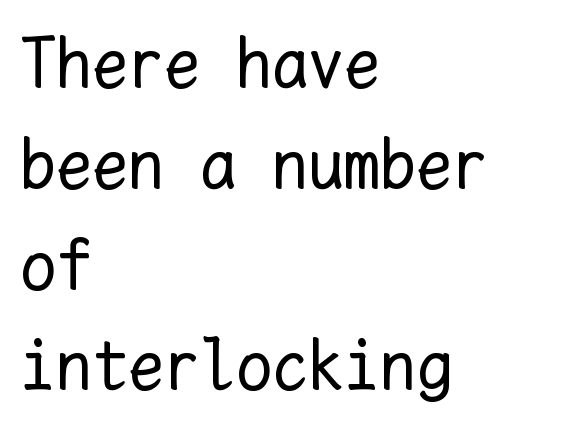
The image shows 72 px regular-weight type, upright, monospaced; set left-aligned, normal line spacing (1.4x), normal letter spacing, not underlined; low stroke contrast and a medium x-height.
